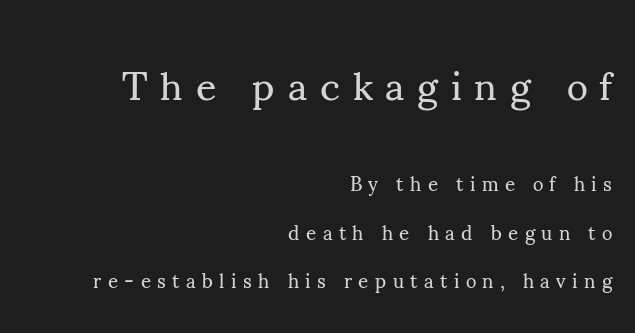
Q: Is the text bold? A: No.
Q: Is the text italic (slanted)? A: No, it is upright.
Q: Is the typeface a serif or a sans-serif typeface? A: Serif.
Q: Is the text underlined? A: No.
Q: How is the paragraph aligned? A: Right-aligned.
Q: Is the spacing between letters normal or unusually wide? A: Unusually wide.
Q: Is the spacing between lines tight, normal or loose? A: Loose.
Q: Which block of text is set in a larger size, the first (top) or the second (bottom)? A: The first (top) one.
Q: Width (condensed, normal, or wide)? A: Normal.
Q: Stroke contrast? A: Medium.
Q: x-height? A: Small.
Q: Monospaced? A: No.
